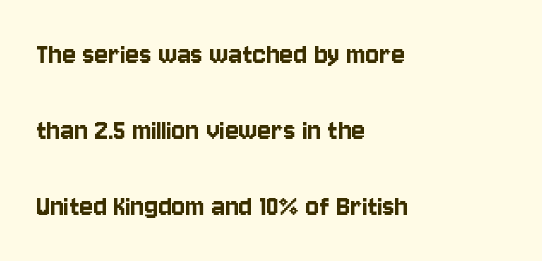
The image shows 32 px condensed sans-serif type, upright; set left-aligned, loose line spacing (2.37x), normal letter spacing, not underlined; low stroke contrast and a large x-height.
